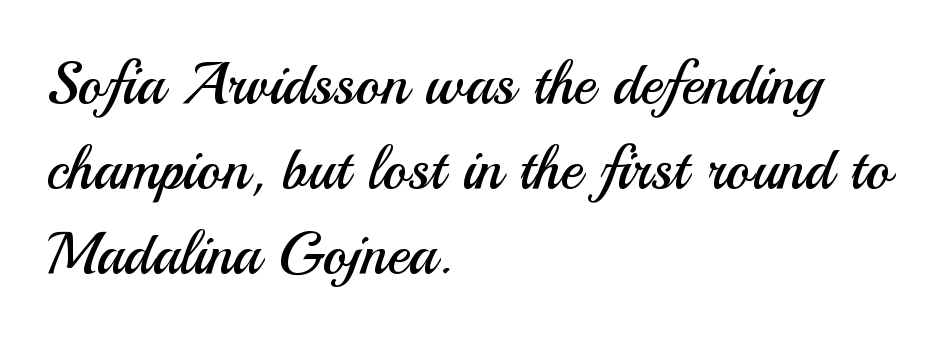
{"serif": "no", "bold": "no", "weight": "regular", "width": "normal", "stroke_contrast": "medium", "x_height": "small", "monospaced": "no", "underline": "no", "align": "left", "line_spacing": "normal", "line_spacing_ratio": 1.44, "letter_spacing": "normal", "letter_spacing_em": 0.0, "glyph_px": 59}
